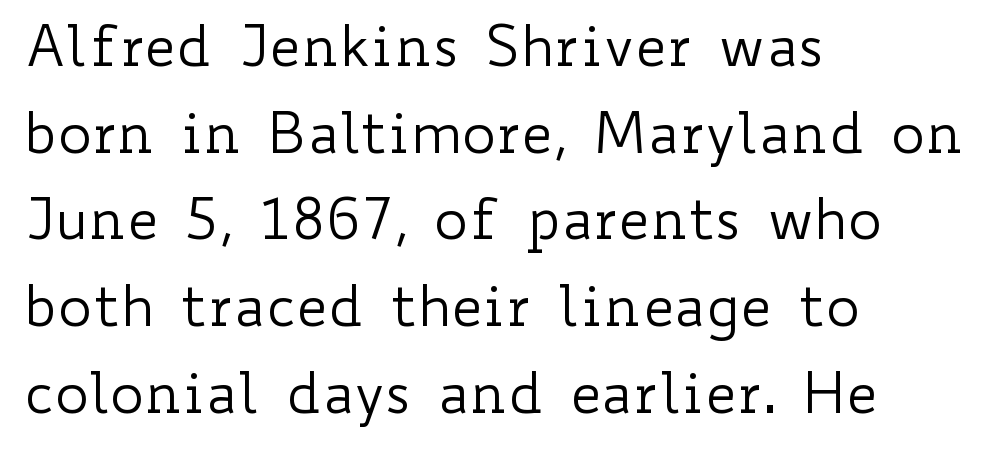
Casual observation: everything's shoved over to the left. The face used here is proportionally spaced, like ordinary book or web type. Quick note: interline space is typical. Italic: no, the glyphs are upright roman.
